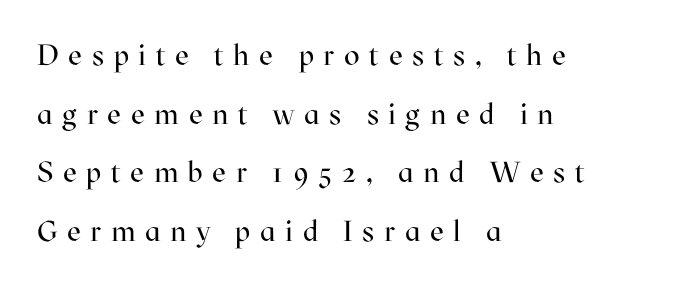
The axis of the letterforms is exactly vertical. Type style note: has serifs. What stands out about the letter spacing? Its width — letters are far apart. The face used here is proportionally spaced, like ordinary book or web type. Stems and bowls with no extra thickness — not bold.
